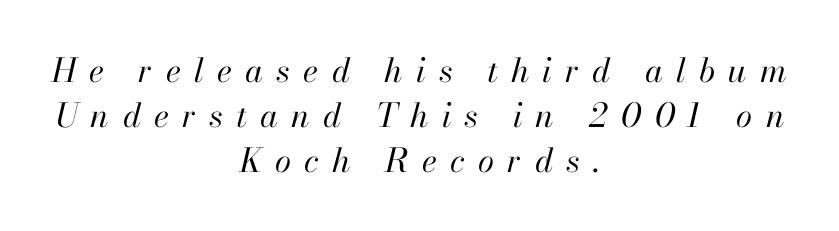
The baseline area is clear. Proportional: the letters do not fall into vertical columns. Notice how the stems are inclined rather than vertical — that's the hallmark of italics. Notice how the passage keeps no hard edge, just a central spine. The gaps between neighbouring characters are conspicuously large.
